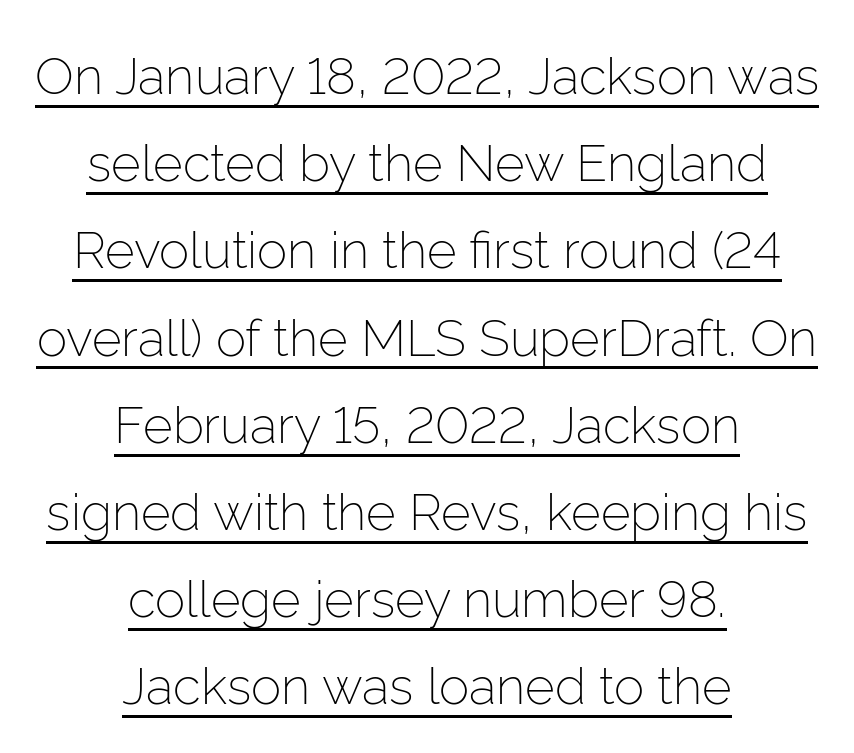
Q: Is the text bold? A: No.
Q: Is the text italic (slanted)? A: No, it is upright.
Q: Is the typeface a serif or a sans-serif typeface? A: Sans-serif.
Q: Is the text underlined? A: Yes.
Q: How is the paragraph aligned? A: Centered.
Q: Is the spacing between letters normal or unusually wide? A: Normal.
Q: Width (condensed, normal, or wide)? A: Normal.
Q: Stroke contrast? A: Low.
Q: x-height? A: Medium.
Q: Monospaced? A: No.
